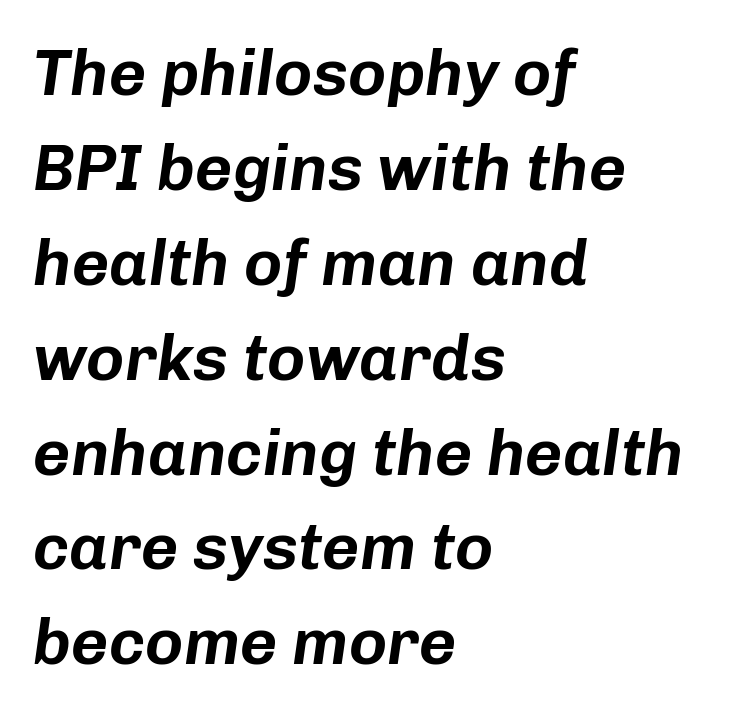
The image shows 65 px text type, italic (leaning right); set left-aligned, normal line spacing (1.46x), normal letter spacing, not underlined; low stroke contrast and a medium x-height.
